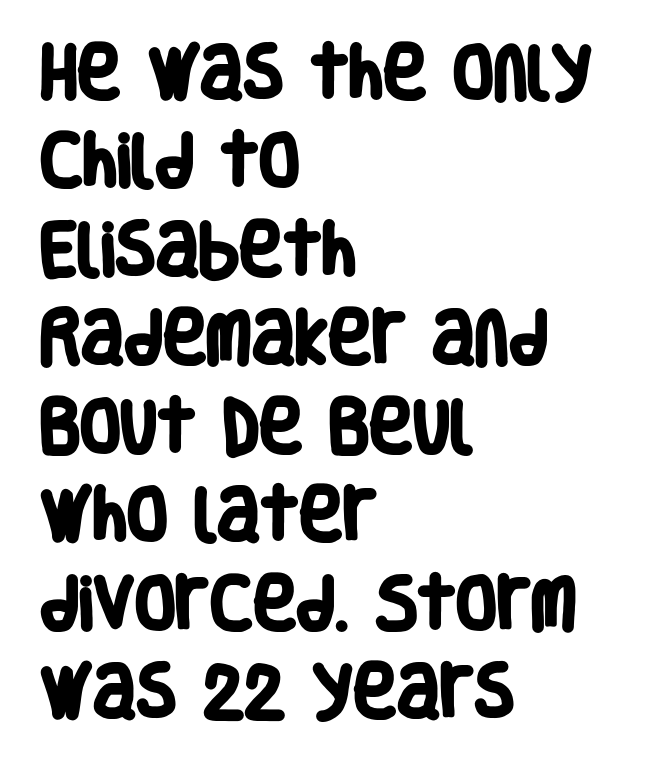
The image shows 59 px heavy, condensed sans-serif type; set left-aligned, normal line spacing (1.5x), normal letter spacing, not underlined; low stroke contrast and a large x-height.
